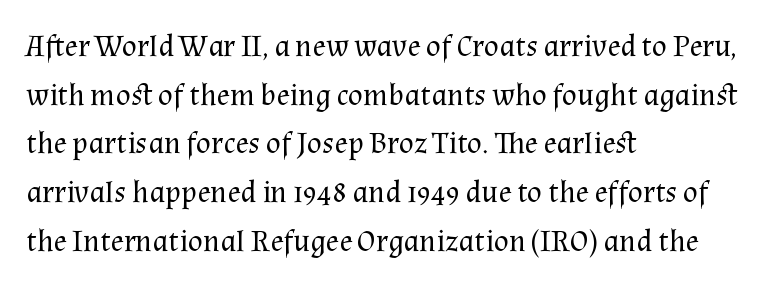
The image shows 31 px regular-weight type, upright; set left-aligned, normal line spacing (1.57x), normal letter spacing, not underlined; medium stroke contrast and a medium x-height.
